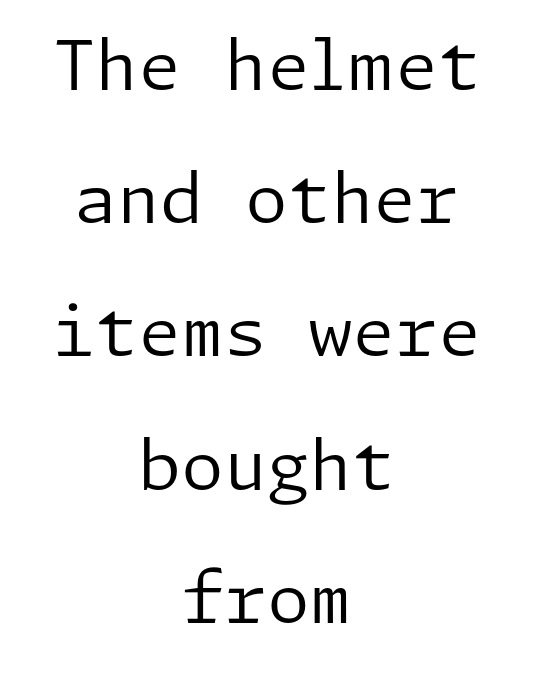
{"serif": "no", "italic": "no", "bold": "no", "weight": "regular", "width": "normal", "stroke_contrast": "low", "x_height": "medium", "underline": "no", "align": "center", "line_spacing": "loose", "line_spacing_ratio": 1.93, "letter_spacing": "normal", "letter_spacing_em": 0.0, "glyph_px": 69}
